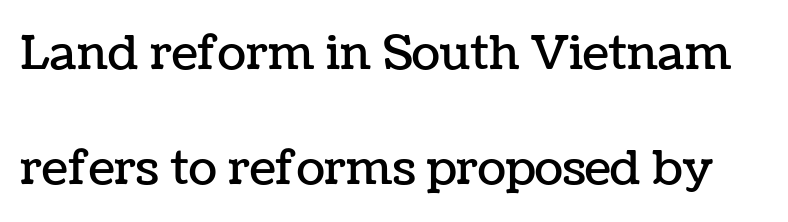
The image shows 47 px text type, upright; set loose line spacing (2.44x), normal letter spacing, not underlined; low stroke contrast and a medium x-height.
